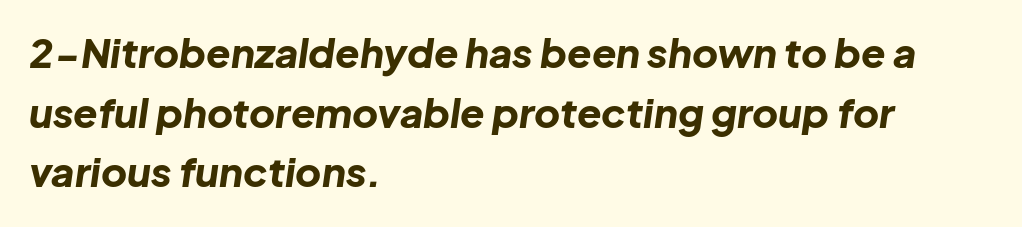
Default kerning and tracking; the words read as compact shapes. The lines are quadded left. Check under the words: just untouched page. Weight: bold. The designer left line spacing at the default. The font's italic variant was chosen for this text.
